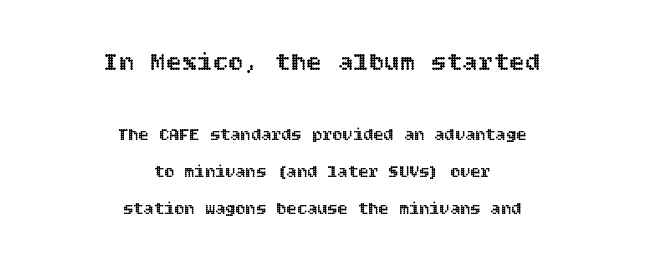
Q: Is the text italic (slanted)? A: No, it is upright.
Q: Is the text underlined? A: No.
Q: How is the paragraph aligned? A: Centered.
Q: Is the spacing between letters normal or unusually wide? A: Normal.
Q: Is the spacing between lines tight, normal or loose? A: Loose.
Q: Which block of text is set in a larger size, the first (top) or the second (bottom)? A: The first (top) one.
